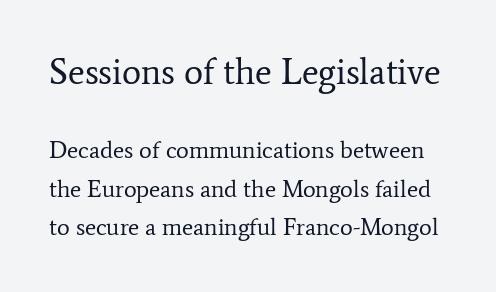
This sample has the flowing, uneven cadence of proportional lettering. These lines sit exactly where default settings would place them. Scale decreases going downward across the two blocks. These lines keep a tight, regular rhythm from letter to letter. Letters rest on an invisible, unmarked baseline. The designer went with a serif here, giving each stem small feet.
